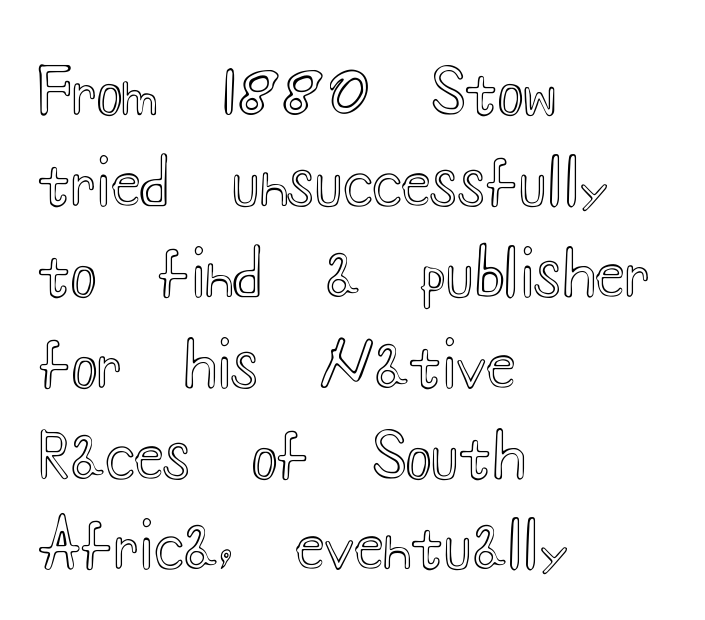
{"italic": "no", "width": "wide", "x_height": "small", "monospaced": "no", "underline": "no", "align": "left", "line_spacing": "normal", "line_spacing_ratio": 1.49, "letter_spacing": "normal", "letter_spacing_em": 0.0, "glyph_px": 61}
